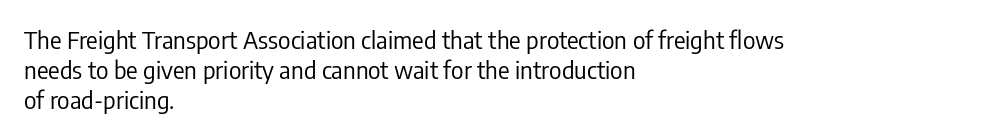
The weight would be labelled regular, book, light, or lighter still. Every stem runs plumb, perpendicular to the baseline. Descender tails drop into unmarked territory. One glance says typical: line gaps are just what's usual.
